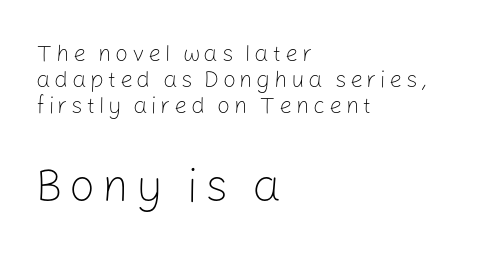
{"serif": "no", "italic": "no", "bold": "no", "weight": "light", "width": "normal", "stroke_contrast": "low", "x_height": "medium", "monospaced": "no", "underline": "no", "align": "left", "line_spacing": "tight", "line_spacing_ratio": 1.13, "larger_block": "second", "size_ratio": 2.0, "glyph_px": 46}
